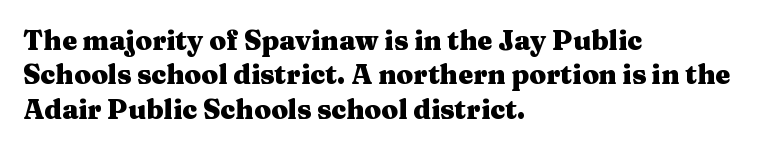
Q: Is the text bold? A: Yes.
Q: Is the text italic (slanted)? A: No, it is upright.
Q: Is the text underlined? A: No.
Q: How is the paragraph aligned? A: Left-aligned.
Q: Is the spacing between letters normal or unusually wide? A: Normal.
Q: Is the spacing between lines tight, normal or loose? A: Normal.
